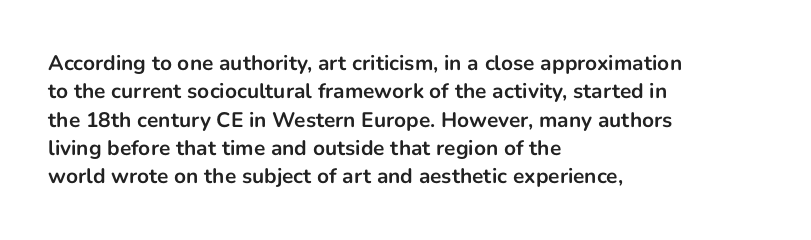
{"italic": "no", "bold": "yes", "underline": "no", "align": "left", "line_spacing": "normal", "line_spacing_ratio": 1.35, "letter_spacing": "normal", "letter_spacing_em": 0.0, "glyph_px": 21}
